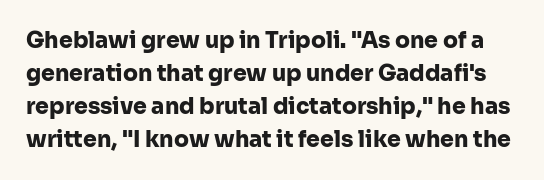
Q: Is the text bold? A: Yes.
Q: Is the text italic (slanted)? A: No, it is upright.
Q: Is the text underlined? A: No.
Q: Is the spacing between letters normal or unusually wide? A: Normal.
Q: Is the spacing between lines tight, normal or loose? A: Normal.
